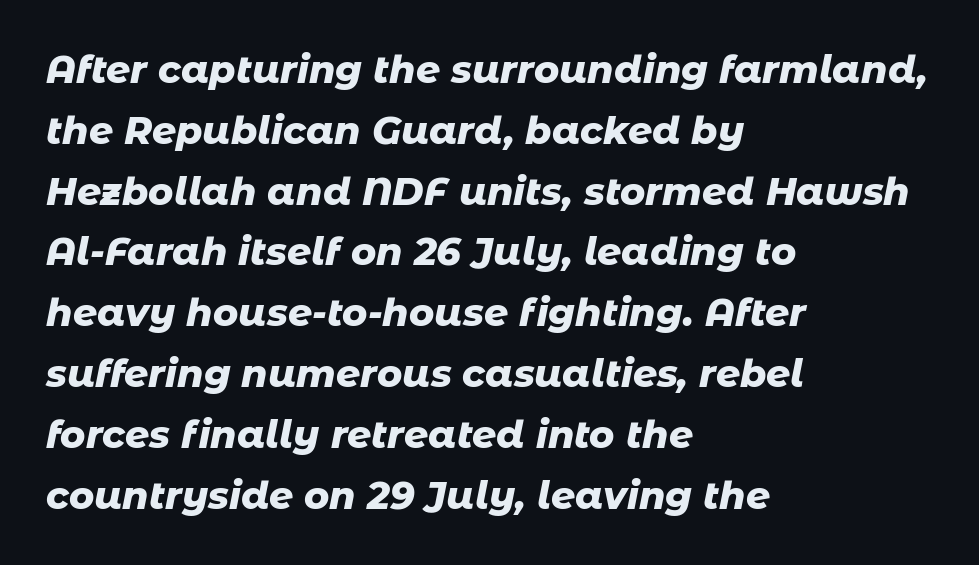
Q: Is the text bold? A: Yes.
Q: Is the text italic (slanted)? A: Yes, it leans right by about 11 degrees.
Q: Is the text underlined? A: No.
Q: How is the paragraph aligned? A: Left-aligned.
Q: Is the spacing between letters normal or unusually wide? A: Normal.
Q: Is the spacing between lines tight, normal or loose? A: Normal.
Q: Width (condensed, normal, or wide)? A: Normal.
Q: Stroke contrast? A: Low.
Q: x-height? A: Medium.
Q: Monospaced? A: No.
